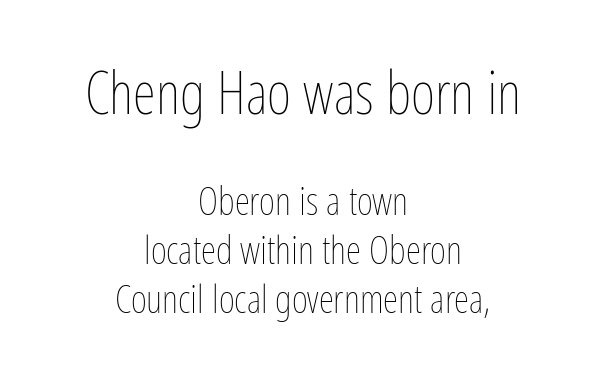
Typesetter's note — upper block bumped up in size, lower block left smaller. Plain, unruled lines of type. Each line is balanced around a shared central axis. This block has exactly the height ordinary leading produces. Ascenders rise straight up at ninety degrees.
